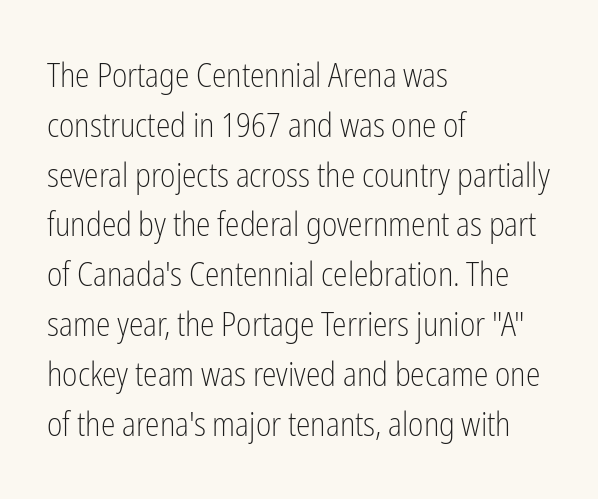
Q: Is the text bold? A: No.
Q: Is the text italic (slanted)? A: No, it is upright.
Q: Is the typeface a serif or a sans-serif typeface? A: Sans-serif.
Q: Is the text underlined? A: No.
Q: How is the paragraph aligned? A: Left-aligned.
Q: Is the spacing between letters normal or unusually wide? A: Normal.
Q: Is the spacing between lines tight, normal or loose? A: Normal.
Q: Width (condensed, normal, or wide)? A: Condensed.
Q: Stroke contrast? A: Low.
Q: x-height? A: Medium.
Q: Monospaced? A: No.
